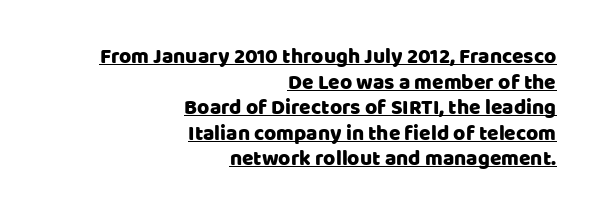
The specimen reads as upright at a glance. Where is the straight margin? On the right. The face used here is rendered with its standard letterfit. A rule runs beneath these lines of type.
